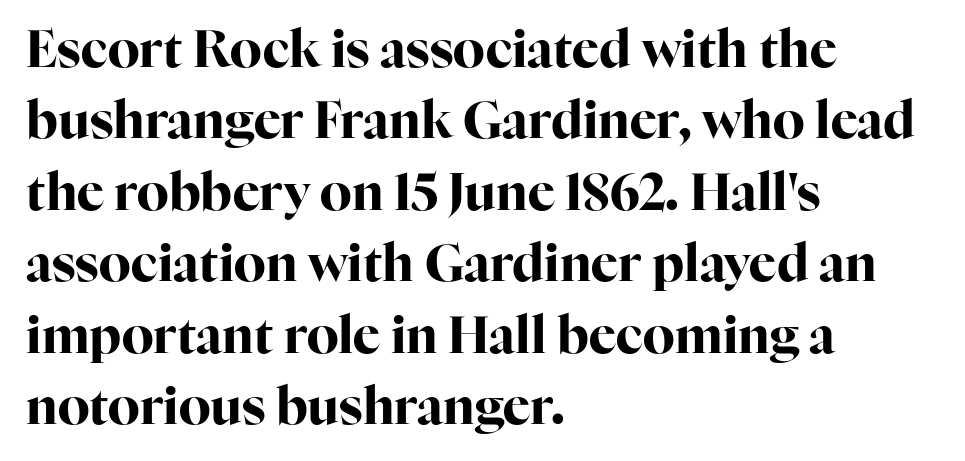
Q: Is the text bold? A: Yes.
Q: Is the text italic (slanted)? A: No, it is upright.
Q: Is the typeface a serif or a sans-serif typeface? A: Serif.
Q: Is the text underlined? A: No.
Q: How is the paragraph aligned? A: Left-aligned.
Q: Is the spacing between letters normal or unusually wide? A: Normal.
Q: Is the spacing between lines tight, normal or loose? A: Normal.
Q: Width (condensed, normal, or wide)? A: Normal.
Q: Stroke contrast? A: High.
Q: x-height? A: Medium.
Q: Monospaced? A: No.
